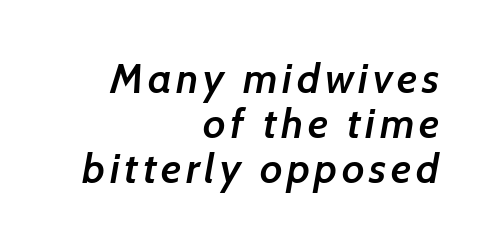
The image shows 42 px semibold sans-serif type; set right-aligned, tight line spacing (1.07x), not underlined; low stroke contrast and a medium x-height.
